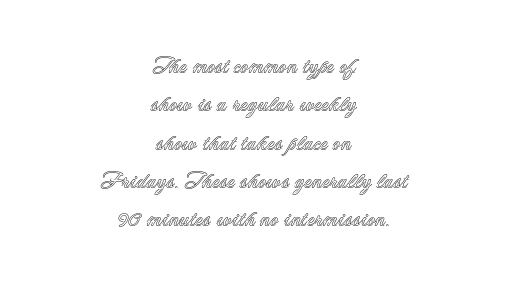
Q: Is the text italic (slanted)? A: Yes.
Q: Is the text underlined? A: No.
Q: How is the paragraph aligned? A: Centered.
Q: Is the spacing between letters normal or unusually wide? A: Normal.
